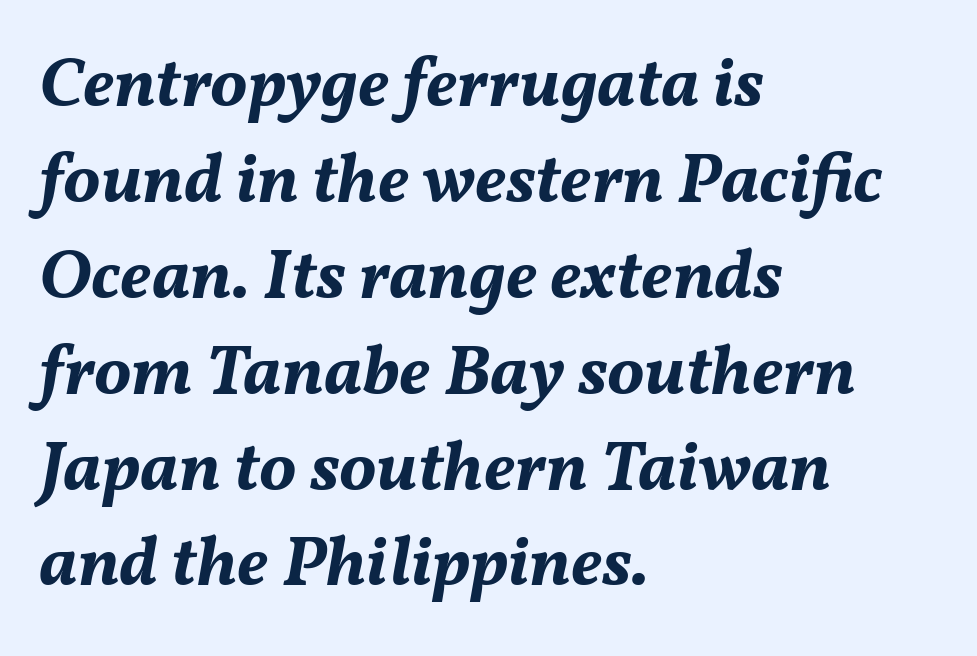
When letters slant like this, we call the style italic. What stands out about the letter spacing? Nothing — it is the standard amount. Rows of type keep a routine distance in the vertical direction. Each letter keeps its own natural width here, so spacing adapts to shape. Compared with an ordinary text face, these strokes are far heavier — a full bold. Words float on clear page, feet unadorned.
